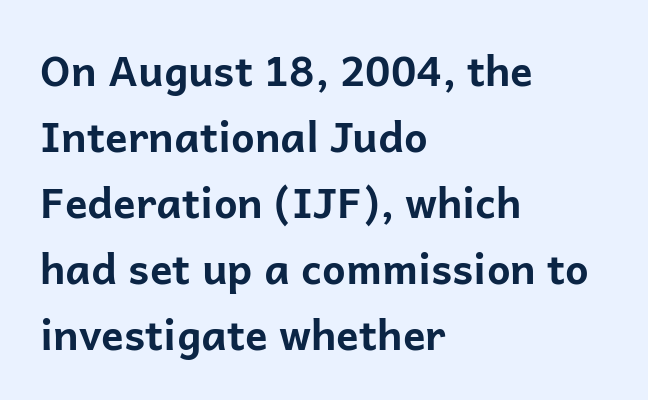
The image shows 42 px bold sans-serif type, upright; set left-aligned, normal line spacing (1.57x), normal letter spacing, not underlined; low stroke contrast and a medium x-height.
